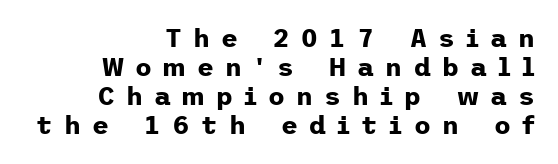
What's the leading like? Squeezed, with rows nearly overlapping. All the whitespace from short lines collects on the left. Descenders are the only things crossing below the line. The characters look thick and weighty, a clear bold.
